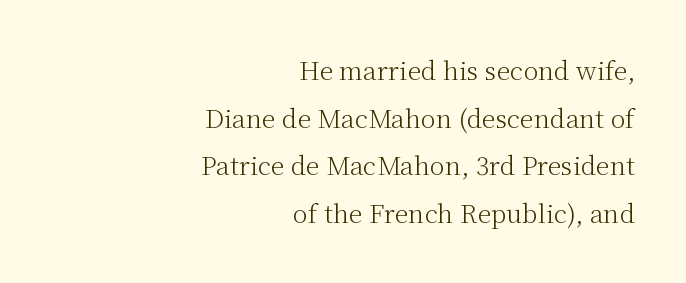
This sample uses an upright cut, with every glyph sitting square on the baseline. The rendering anchors every line to the right-hand side. The font sits on the lighter half of the weight spectrum, regular included. How are the letters spaced? Ordinarily, with no added tracking.
